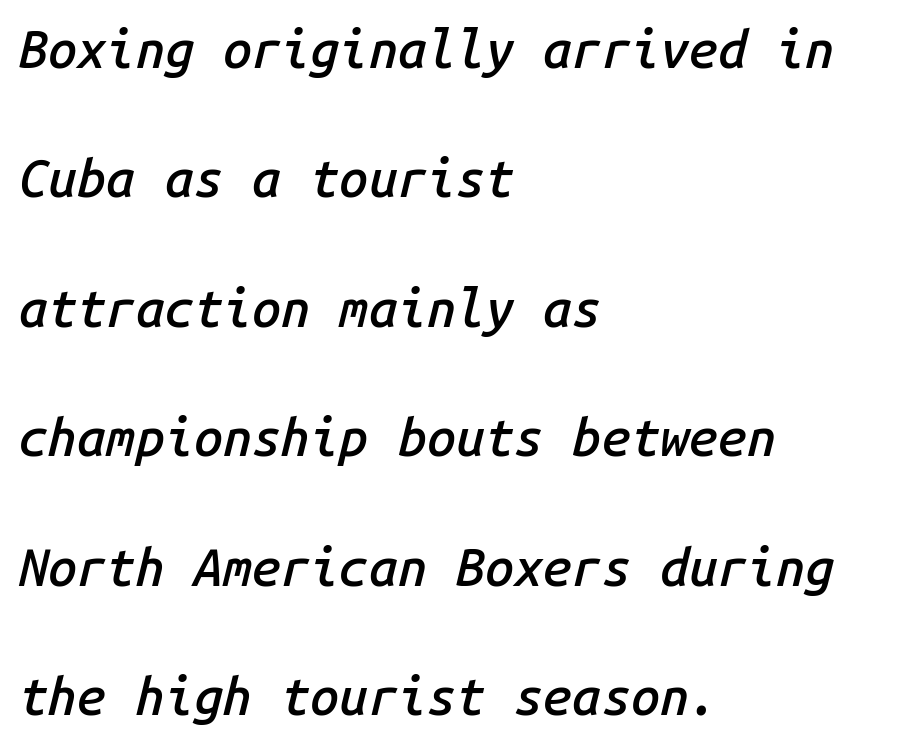
The passage shown is semibold, sitting just below true bold. The rendering anchors every line to the left-hand side. The face used here has a pronounced slope to its letters. Summary of vertical rhythm: relaxed, with wide interline spacing. Tracking here is standard; glyphs follow each other at the usual distance.
